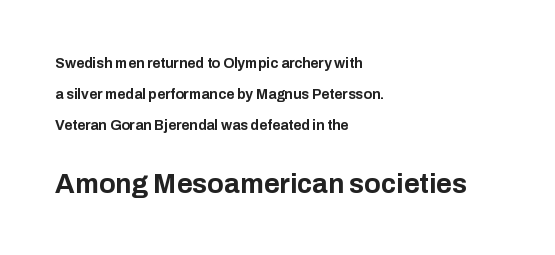
The image shows 27 px bold type, upright; set left-aligned, loose line spacing (2.21x), normal letter spacing, not underlined; the second (bottom) block is 1.93x larger.
